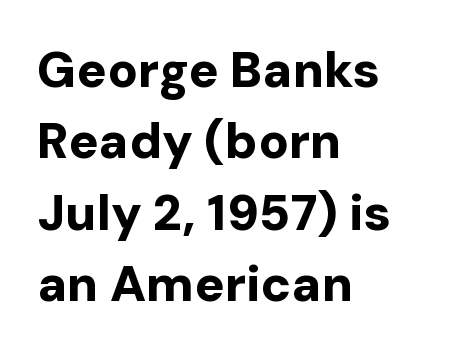
Q: Is the text bold? A: Yes.
Q: Is the text italic (slanted)? A: No, it is upright.
Q: Is the typeface a serif or a sans-serif typeface? A: Sans-serif.
Q: Is the text underlined? A: No.
Q: How is the paragraph aligned? A: Left-aligned.
Q: Is the spacing between letters normal or unusually wide? A: Normal.
Q: Is the spacing between lines tight, normal or loose? A: Normal.
Q: Width (condensed, normal, or wide)? A: Normal.
Q: Stroke contrast? A: Low.
Q: x-height? A: Medium.
Q: Monospaced? A: No.
